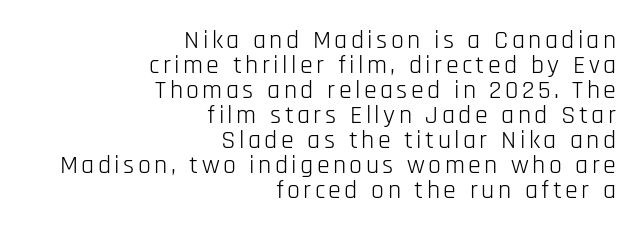
The image shows 26 px text type, upright; set right-aligned, tight line spacing (0.96x), not underlined.
